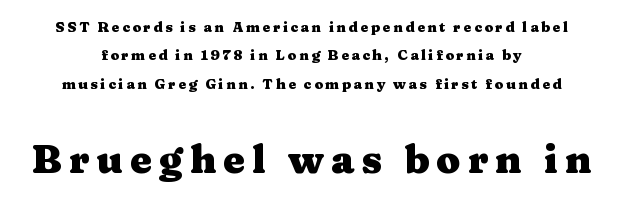
{"serif": "yes", "italic": "no", "bold": "yes", "weight": "heavy", "width": "wide", "stroke_contrast": "medium", "x_height": "medium", "monospaced": "no", "underline": "no", "align": "center", "line_spacing": "loose", "line_spacing_ratio": 2.02, "larger_block": "second", "size_ratio": 2.79, "glyph_px": 39}
